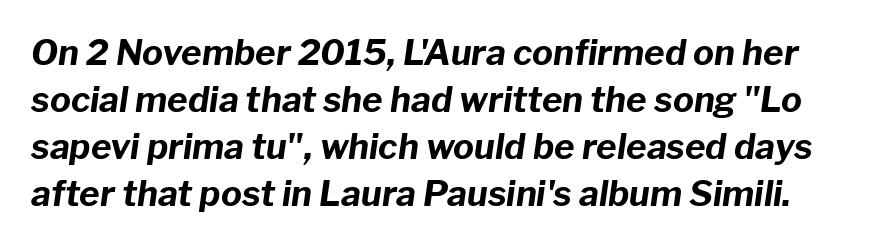
The image shows 35 px bold type, italic (leaning right); set normal line spacing (1.34x), normal letter spacing, not underlined; low stroke contrast and a medium x-height.
